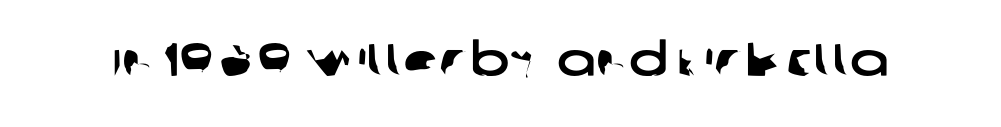
{"serif": "no", "width": "wide", "stroke_contrast": "low", "x_height": "large", "monospaced": "no", "underline": "no", "letter_spacing": "normal", "letter_spacing_em": 0.0, "glyph_px": 46}
